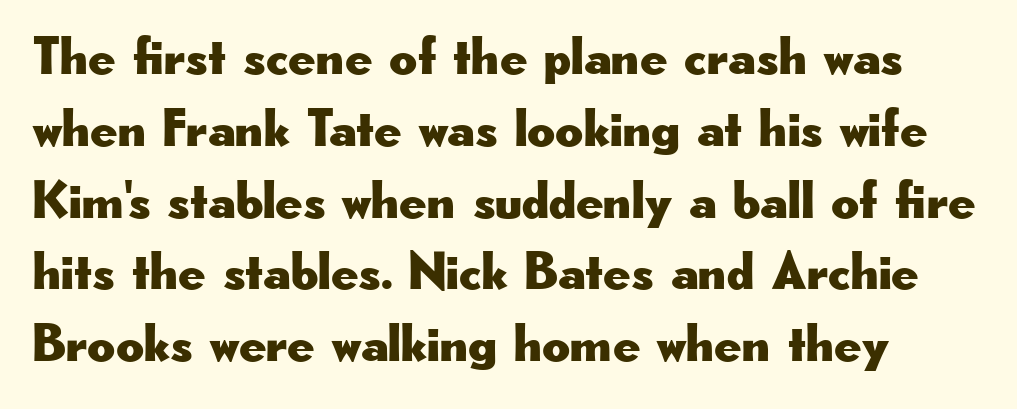
Q: Is the text italic (slanted)? A: No, it is upright.
Q: Is the typeface a serif or a sans-serif typeface? A: Sans-serif.
Q: Is the text underlined? A: No.
Q: Is the spacing between letters normal or unusually wide? A: Normal.
Q: Is the spacing between lines tight, normal or loose? A: Normal.
Q: Width (condensed, normal, or wide)? A: Wide.
Q: Stroke contrast? A: Low.
Q: x-height? A: Small.
Q: Monospaced? A: No.
